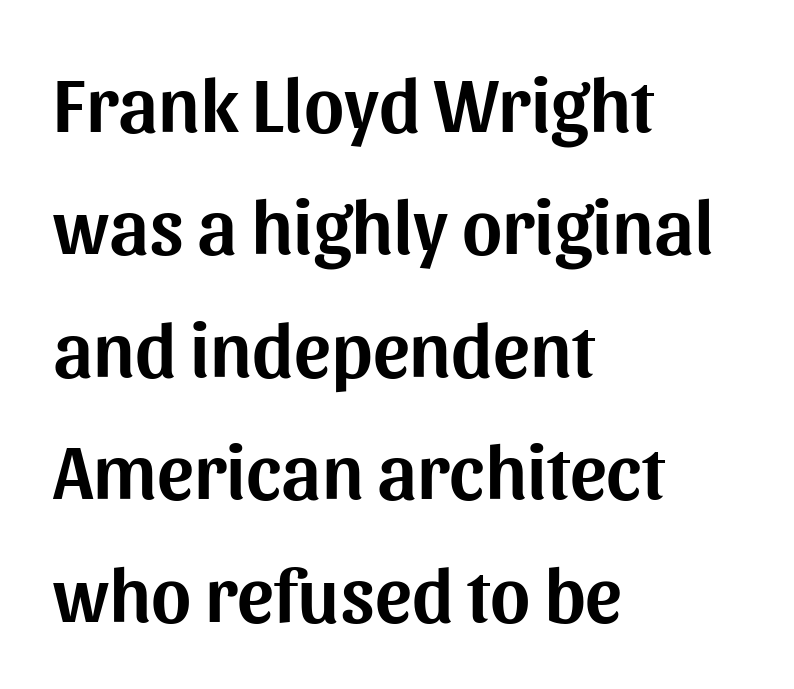
Q: Is the text italic (slanted)? A: No, it is upright.
Q: Is the typeface a serif or a sans-serif typeface? A: Sans-serif.
Q: Is the text underlined? A: No.
Q: How is the paragraph aligned? A: Left-aligned.
Q: Is the spacing between letters normal or unusually wide? A: Normal.
Q: Is the spacing between lines tight, normal or loose? A: Normal.
Q: Width (condensed, normal, or wide)? A: Normal.
Q: Stroke contrast? A: Medium.
Q: x-height? A: Medium.
Q: Monospaced? A: No.
